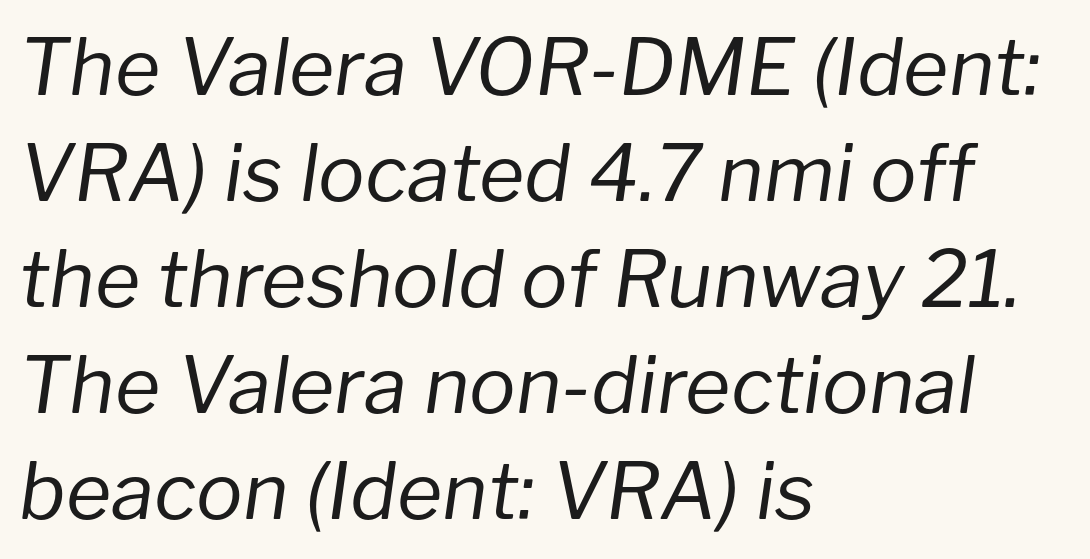
{"italic": "yes", "lean": "right", "slant_degrees": 8, "bold": "no", "weight": "regular", "width": "normal", "stroke_contrast": "low", "x_height": "medium", "monospaced": "no", "underline": "no", "align": "left", "line_spacing": "normal", "line_spacing_ratio": 1.36, "letter_spacing": "normal", "letter_spacing_em": 0.0, "glyph_px": 78}
